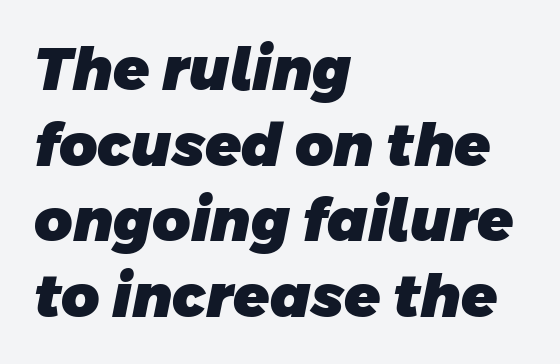
Glance below the letters and you will spot only blank space. Short and long lines alike share a common starting point at left. A full-strength bold gives these letters their thick strokes. Classification — sans serif.
